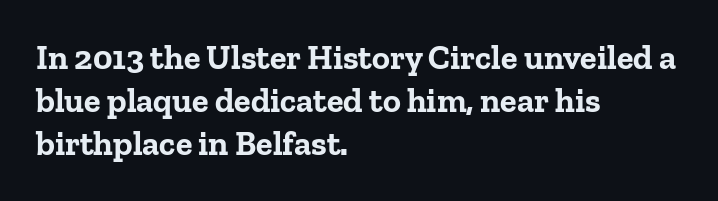
Q: Is the text bold? A: Yes.
Q: Is the text italic (slanted)? A: No, it is upright.
Q: Is the typeface a serif or a sans-serif typeface? A: Serif.
Q: Is the text underlined? A: No.
Q: How is the paragraph aligned? A: Left-aligned.
Q: Is the spacing between letters normal or unusually wide? A: Normal.
Q: Is the spacing between lines tight, normal or loose? A: Normal.
Q: Width (condensed, normal, or wide)? A: Normal.
Q: Stroke contrast? A: Low.
Q: x-height? A: Medium.
Q: Monospaced? A: No.
